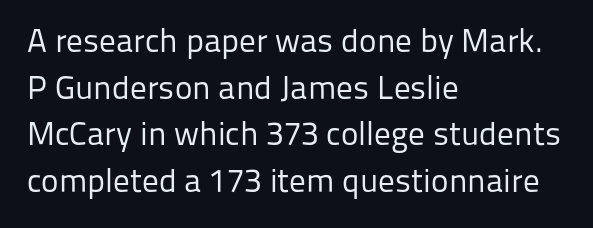
Q: Is the text bold? A: No.
Q: Is the text italic (slanted)? A: No, it is upright.
Q: Is the typeface a serif or a sans-serif typeface? A: Sans-serif.
Q: Is the text underlined? A: No.
Q: How is the paragraph aligned? A: Left-aligned.
Q: Is the spacing between letters normal or unusually wide? A: Normal.
Q: Is the spacing between lines tight, normal or loose? A: Normal.
Q: Width (condensed, normal, or wide)? A: Normal.
Q: Stroke contrast? A: Low.
Q: x-height? A: Medium.
Q: Monospaced? A: No.
